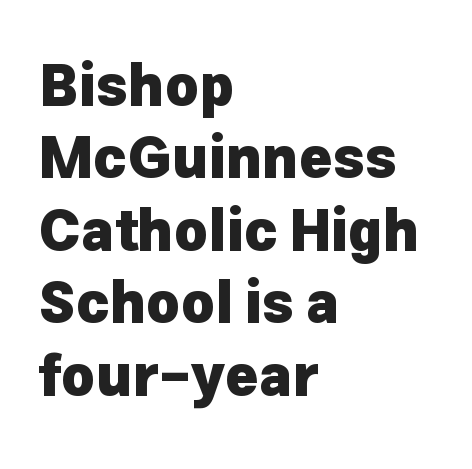
Descenders are the only things crossing below the line. In terms of letterform style, serifs are entirely absent. These lines sit exactly where default settings would place them. Which margin do the lines hug? The left one — the right edge is uneven. Notice how thick the strokes are: this is what a full bold looks like.
